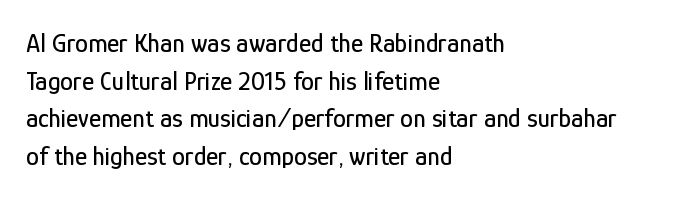
Which margin do the lines hug? The left one — the right edge is uneven. This sample uses plain, unmodified letter spacing. Glance below the letters and you will spot only blank space. Baseline-to-baseline distance is the conventional proportion of letter height.
